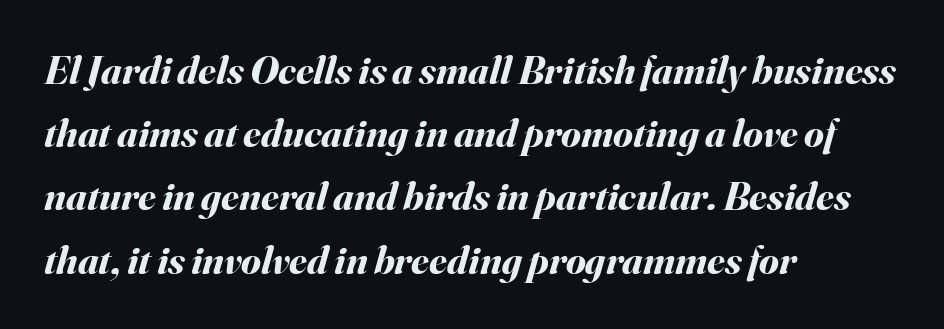
The image shows 40 px bold type, italic (leaning right); set left-aligned, normal line spacing (1.58x), normal letter spacing, not underlined; medium stroke contrast and a small x-height.
